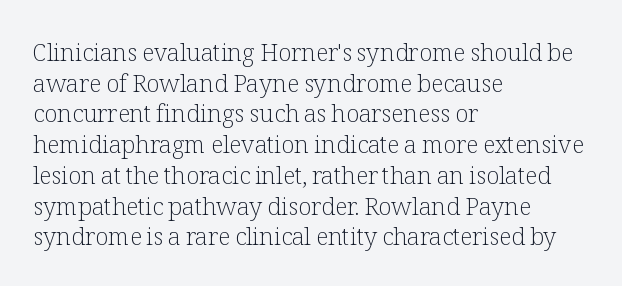
Is the type heavy? It reads as light-to-regular instead. Leftover space on each line is placed entirely after the last word. Characters follow at the spacing the type designer built in. The passage shown stacks its lines at a standard gap.
